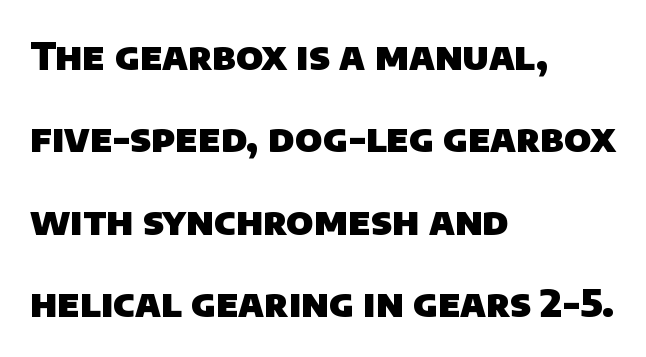
The image shows 38 px heavy sans-serif type; set left-aligned, loose line spacing (2.17x), normal letter spacing, not underlined; low stroke contrast and a large x-height.
